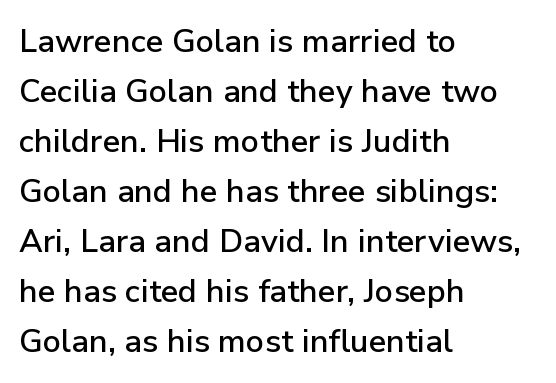
The image shows 32 px sans-serif type, upright; set left-aligned, normal line spacing (1.56x), normal letter spacing, not underlined; low stroke contrast and a medium x-height.
